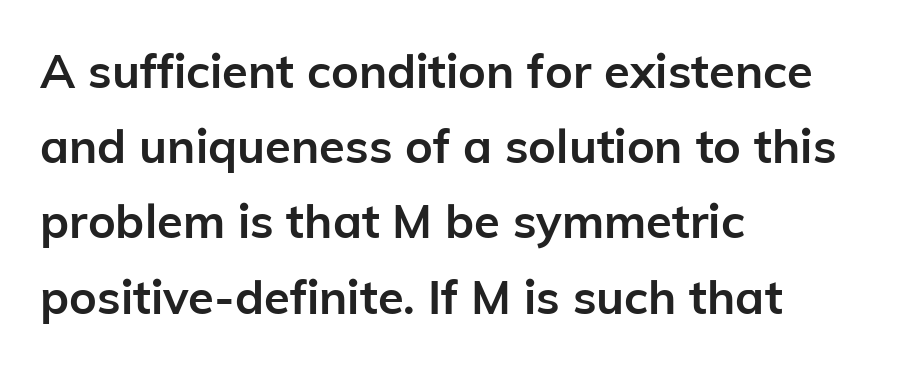
{"serif": "no", "italic": "no", "bold": "yes", "weight": "semibold", "width": "normal", "stroke_contrast": "low", "x_height": "medium", "monospaced": "no", "underline": "no", "align": "left", "line_spacing": "normal", "line_spacing_ratio": 1.6, "letter_spacing": "normal", "letter_spacing_em": 0.0, "glyph_px": 47}
